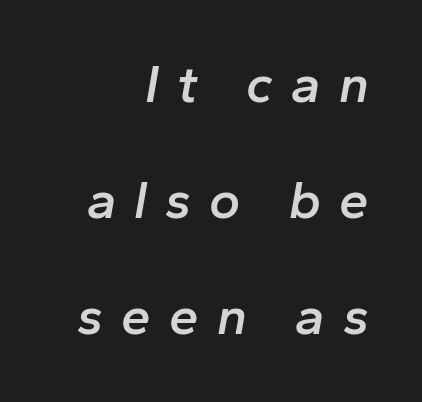
A typesetter would call this proportional, since set widths differ per character. You can tell it's italic because the verticals aren't actually vertical. Glyph-to-glyph distance is far greater than everyday printed text. In terms of leading, this rendering errs on the spacious side. Look at the stroke-to-counter ratio: somewhat heavy, a semibold.
